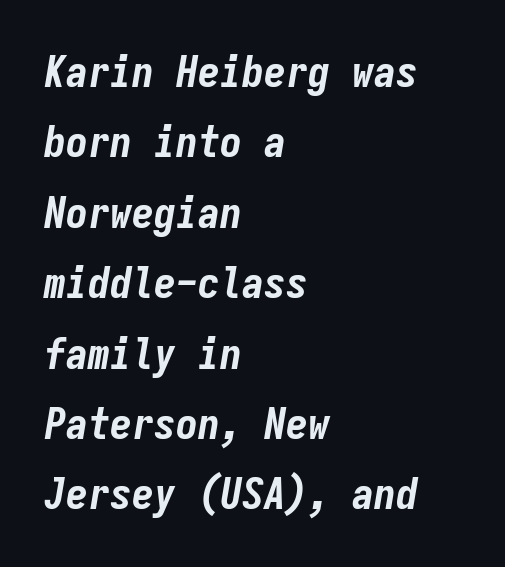
The ragged edge is on the right, which tells us the setting is flush left. In terms of posture, this sample is oblique. The font is running at its bold setting. Students, observe: this is what conventionally led text looks like. Short note: letters normally spaced.
